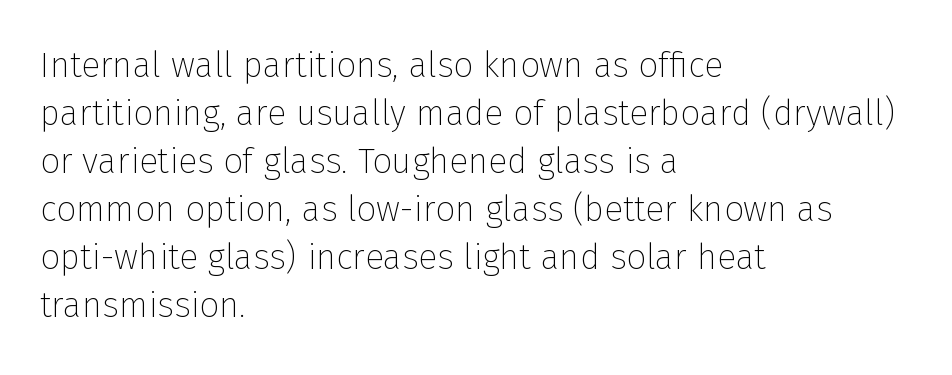
Notice how the stems are strictly vertical — no italics here. The type is set solid horizontally, with unmodified tracking. No extra ink here — the face is not bold. Is this a fixed-width face? No — the glyphs have proportional, varying widths. Observe the absence of serifs on each vertical stroke in this sample. Rule under the text: the space is simply empty.
